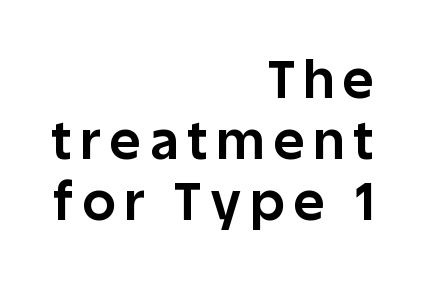
{"serif": "no", "italic": "no", "bold": "yes", "weight": "bold", "width": "normal", "stroke_contrast": "low", "x_height": "large", "monospaced": "no", "underline": "no", "align": "right", "line_spacing_ratio": 1.17, "glyph_px": 52}
